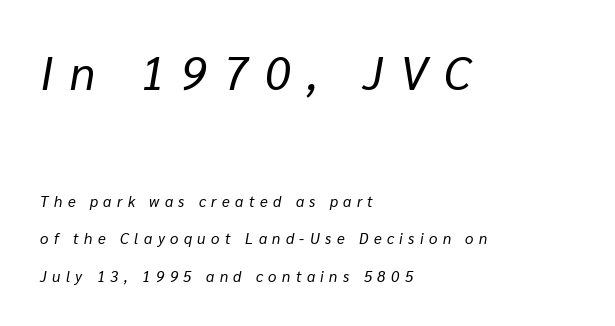
Short note: letters widely spaced. Note: larger setting up top, smaller setting below. The axis of the letterforms is tilted away from vertical. Proportional: the letters do not fall into vertical columns. Beneath every word, the page is bare.
